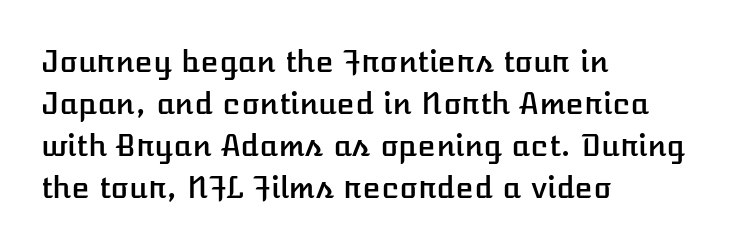
Q: Is the text italic (slanted)? A: No, it is upright.
Q: Is the text underlined? A: No.
Q: How is the paragraph aligned? A: Left-aligned.
Q: Is the spacing between letters normal or unusually wide? A: Normal.
Q: Is the spacing between lines tight, normal or loose? A: Normal.
Q: Width (condensed, normal, or wide)? A: Normal.
Q: Stroke contrast? A: Low.
Q: x-height? A: Medium.
Q: Monospaced? A: No.
